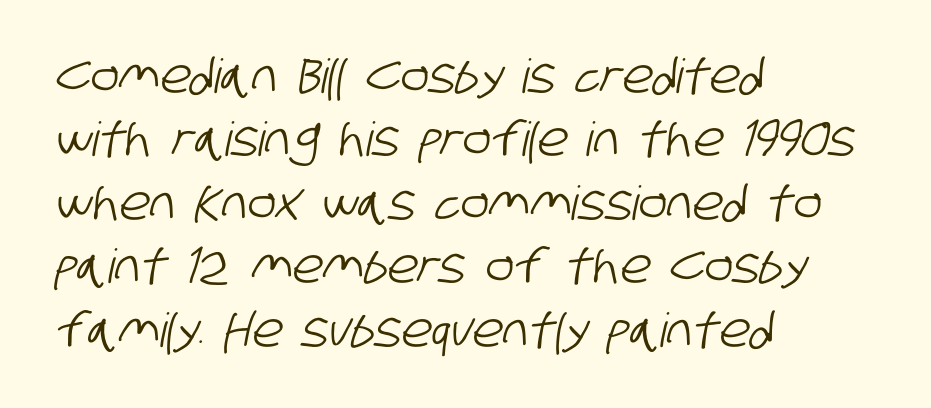
The image shows 47 px condensed sans-serif type; set left-aligned, normal line spacing (1.35x), normal letter spacing, not underlined; low stroke contrast and a large x-height.
